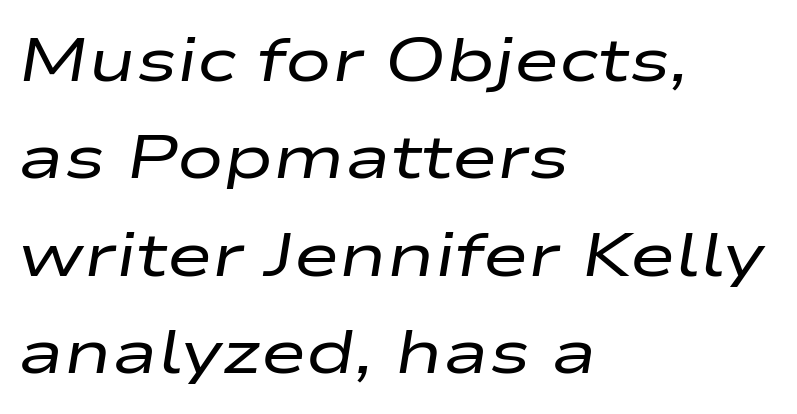
Q: Is the text bold? A: No.
Q: Is the text italic (slanted)? A: Yes, it leans right by about 9 degrees.
Q: Is the text underlined? A: No.
Q: How is the paragraph aligned? A: Left-aligned.
Q: Is the spacing between letters normal or unusually wide? A: Normal.
Q: Is the spacing between lines tight, normal or loose? A: Normal.
Q: Width (condensed, normal, or wide)? A: Wide.
Q: Stroke contrast? A: Low.
Q: x-height? A: Medium.
Q: Monospaced? A: No.
